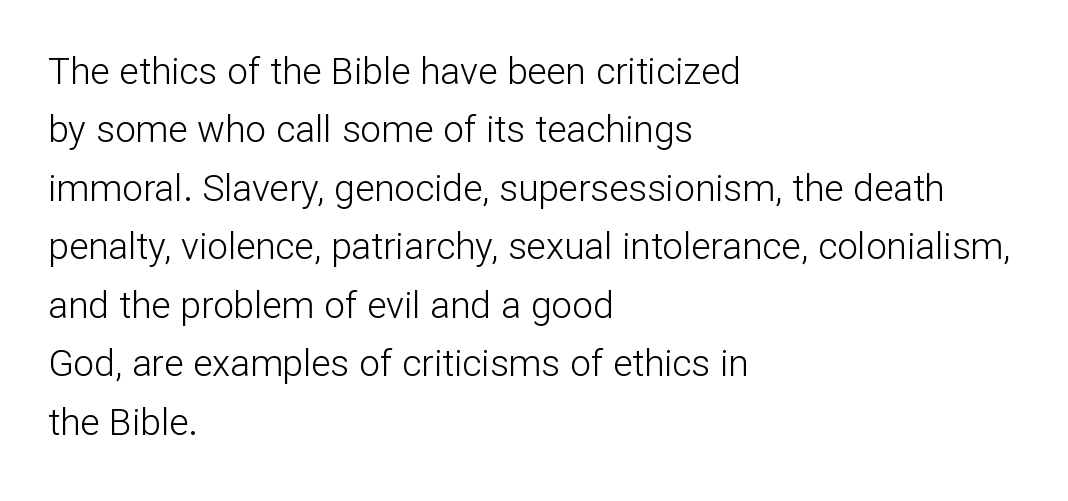
The face used here is proportionally spaced, like ordinary book or web type. Stems and bowls with no extra thickness — not bold. Unmarked baselines from the first word to the last. A normal amount of white space separates one row of letters from the next.
